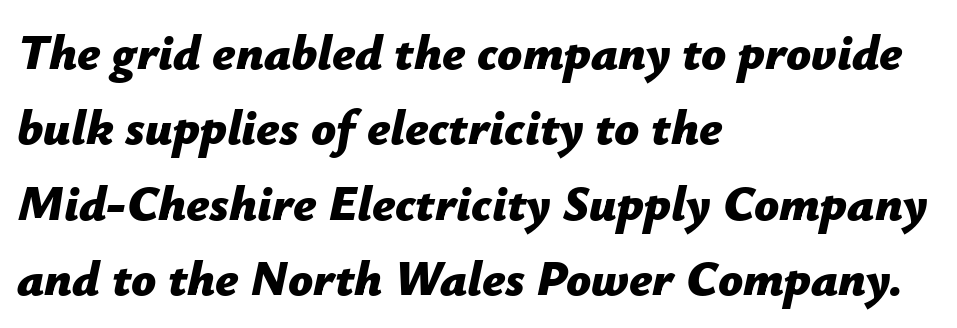
The image shows 49 px bold type, italic (leaning right); set left-aligned, normal line spacing (1.54x), normal letter spacing, not underlined; low stroke contrast and a medium x-height.
